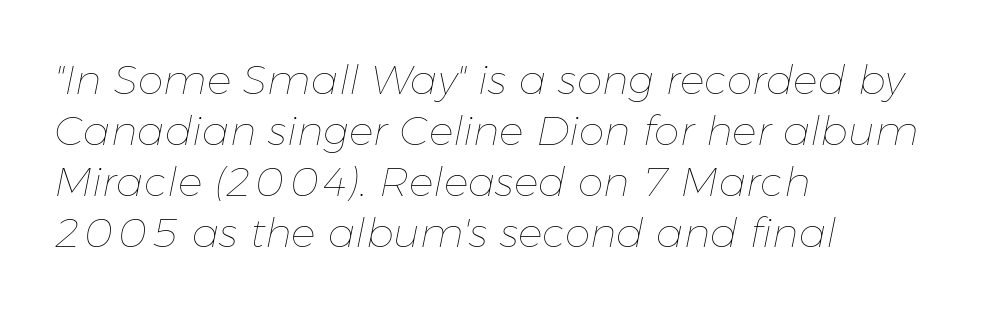
Q: Is the text bold? A: No.
Q: Is the text italic (slanted)? A: Yes, it leans right by about 11 degrees.
Q: Is the text underlined? A: No.
Q: How is the paragraph aligned? A: Left-aligned.
Q: Is the spacing between letters normal or unusually wide? A: Normal.
Q: Width (condensed, normal, or wide)? A: Normal.
Q: Stroke contrast? A: Low.
Q: x-height? A: Medium.
Q: Monospaced? A: No.
